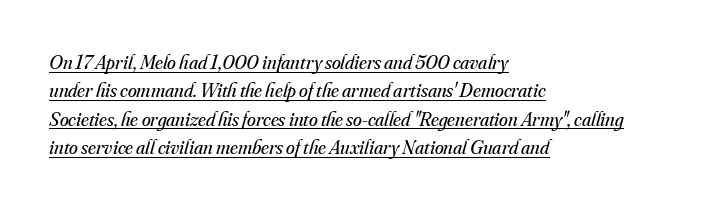
Q: Is the text bold? A: No.
Q: Is the text italic (slanted)? A: Yes, it leans right by about 16 degrees.
Q: Is the text underlined? A: Yes.
Q: How is the paragraph aligned? A: Left-aligned.
Q: Is the spacing between letters normal or unusually wide? A: Normal.
Q: Is the spacing between lines tight, normal or loose? A: Normal.
